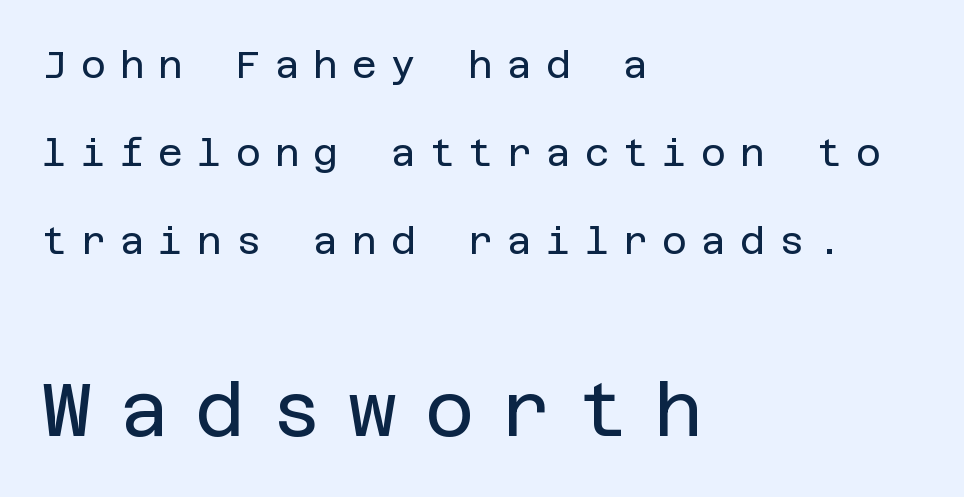
{"serif": "no", "italic": "no", "bold": "no", "weight": "regular", "width": "normal", "stroke_contrast": "low", "x_height": "large", "underline": "no", "align": "left", "line_spacing": "loose", "line_spacing_ratio": 2.31, "letter_spacing": "wide", "letter_spacing_em": 0.37, "larger_block": "second", "size_ratio": 1.97, "glyph_px": 75}
